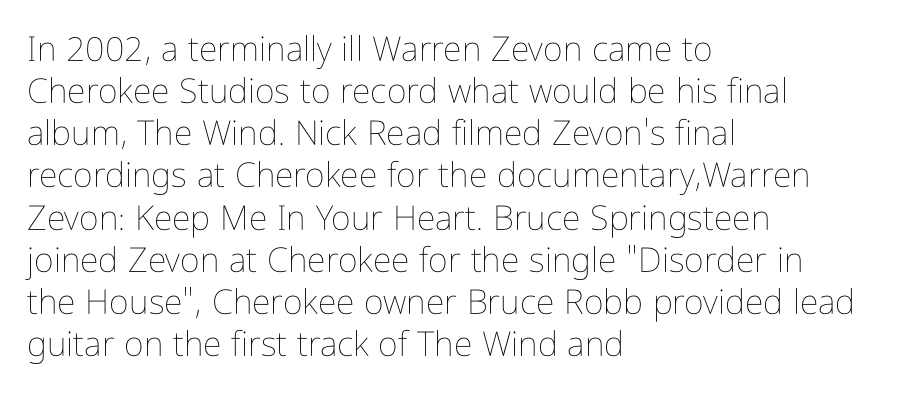
{"italic": "no", "bold": "no", "weight": "thin", "width": "condensed", "stroke_contrast": "low", "x_height": "medium", "monospaced": "no", "underline": "no", "align": "left", "line_spacing_ratio": 1.24, "letter_spacing": "normal", "letter_spacing_em": 0.0, "glyph_px": 34}
